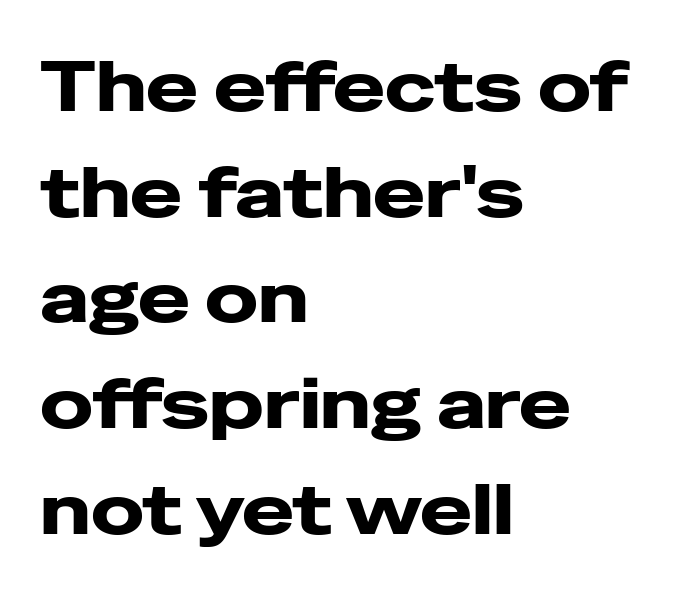
The image shows 70 px wide sans-serif type, upright; set left-aligned, normal line spacing (1.51x), normal letter spacing, not underlined; low stroke contrast and a medium x-height.
